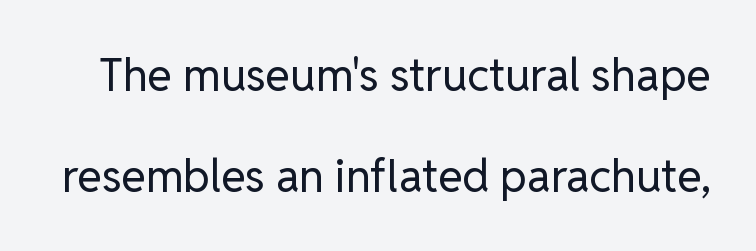
{"serif": "no", "italic": "no", "bold": "no", "weight": "regular", "width": "normal", "stroke_contrast": "low", "x_height": "medium", "monospaced": "no", "underline": "no", "line_spacing": "loose", "line_spacing_ratio": 2.24, "letter_spacing": "normal", "letter_spacing_em": 0.0, "glyph_px": 45}
